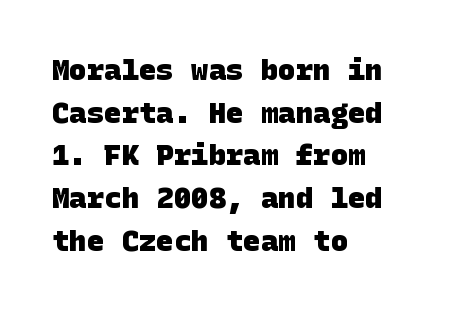
Q: Is the text bold? A: Yes.
Q: Is the typeface a serif or a sans-serif typeface? A: Sans-serif.
Q: Is the text underlined? A: No.
Q: How is the paragraph aligned? A: Left-aligned.
Q: Is the spacing between letters normal or unusually wide? A: Normal.
Q: Is the spacing between lines tight, normal or loose? A: Normal.
Q: Width (condensed, normal, or wide)? A: Normal.
Q: Stroke contrast? A: Low.
Q: x-height? A: Large.
